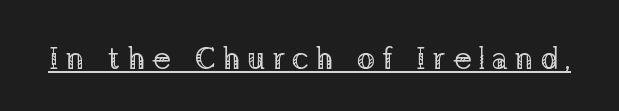
Spacing verdict: proportional, widths tailored to each character. Posture: upright roman. No chunkiness to these letters — they're not bold. Observe the serifs anchoring each vertical stroke in this sample. Look at the tracking — it's clearly loosened, letters drifting apart.
